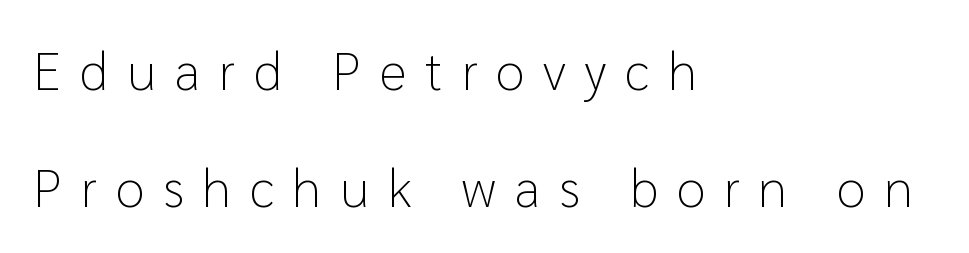
Q: Is the text bold? A: No.
Q: Is the text italic (slanted)? A: No, it is upright.
Q: Is the typeface a serif or a sans-serif typeface? A: Sans-serif.
Q: Is the text underlined? A: No.
Q: How is the paragraph aligned? A: Left-aligned.
Q: Is the spacing between letters normal or unusually wide? A: Unusually wide.
Q: Is the spacing between lines tight, normal or loose? A: Loose.
Q: Width (condensed, normal, or wide)? A: Normal.
Q: Stroke contrast? A: Low.
Q: x-height? A: Medium.
Q: Monospaced? A: No.
